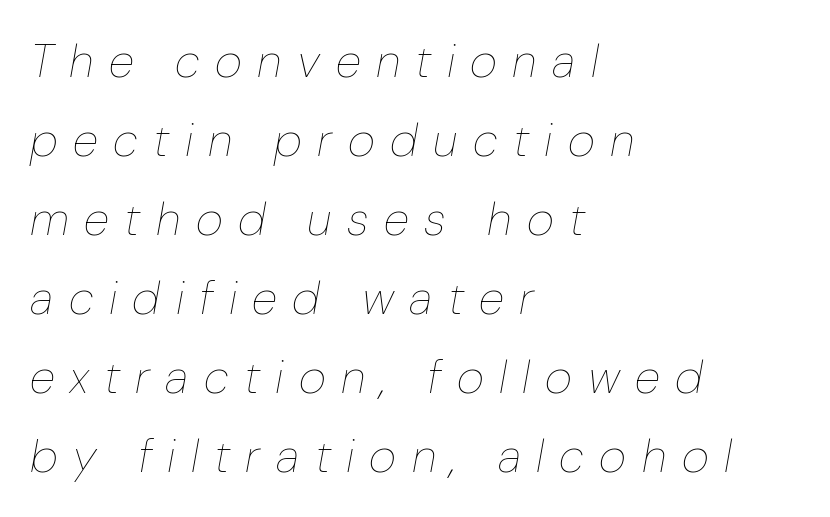
The image shows 47 px thin type, italic (leaning right); set left-aligned, normal line spacing (1.68x), unusually wide letter spacing (+0.33 em), not underlined; low stroke contrast and a medium x-height.
